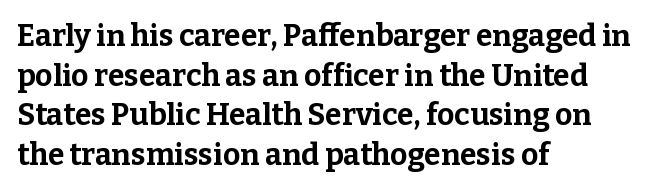
Q: Is the text bold? A: Yes.
Q: Is the text italic (slanted)? A: No, it is upright.
Q: Is the typeface a serif or a sans-serif typeface? A: Serif.
Q: Is the text underlined? A: No.
Q: How is the paragraph aligned? A: Left-aligned.
Q: Is the spacing between letters normal or unusually wide? A: Normal.
Q: Is the spacing between lines tight, normal or loose? A: Normal.
Q: Width (condensed, normal, or wide)? A: Normal.
Q: Stroke contrast? A: Low.
Q: x-height? A: Medium.
Q: Monospaced? A: No.
